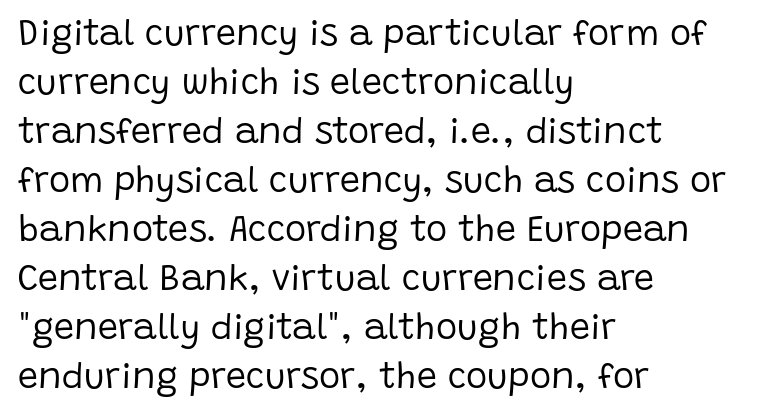
Q: Is the text bold? A: No.
Q: Is the text italic (slanted)? A: No, it is upright.
Q: Is the typeface a serif or a sans-serif typeface? A: Sans-serif.
Q: Is the text underlined? A: No.
Q: How is the paragraph aligned? A: Left-aligned.
Q: Is the spacing between letters normal or unusually wide? A: Normal.
Q: Is the spacing between lines tight, normal or loose? A: Normal.
Q: Width (condensed, normal, or wide)? A: Normal.
Q: Stroke contrast? A: Low.
Q: x-height? A: Large.
Q: Monospaced? A: No.
